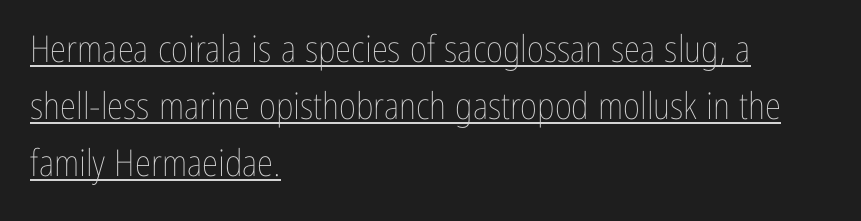
{"italic": "no", "bold": "no", "weight": "thin", "width": "condensed", "stroke_contrast": "low", "x_height": "medium", "monospaced": "no", "underline": "yes", "align": "left", "line_spacing": "normal", "line_spacing_ratio": 1.54, "letter_spacing": "normal", "letter_spacing_em": 0.0, "glyph_px": 37}
